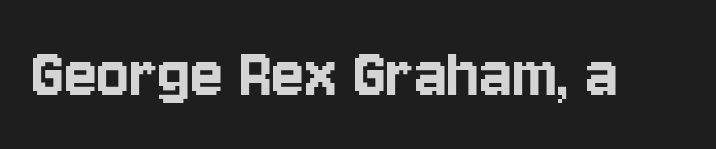
{"serif": "no", "italic": "no", "width": "condensed", "stroke_contrast": "low", "x_height": "large", "monospaced": "no", "underline": "no", "letter_spacing": "normal", "letter_spacing_em": 0.0, "glyph_px": 76}
